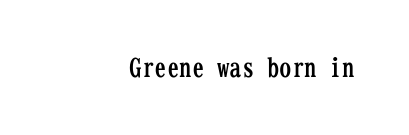
Underlining? Definitely not there. Strong, thick strokes mark this as bold type. This sample uses an upright cut, with every glyph sitting square on the baseline. A typesetter would call this zero additional tracking.
